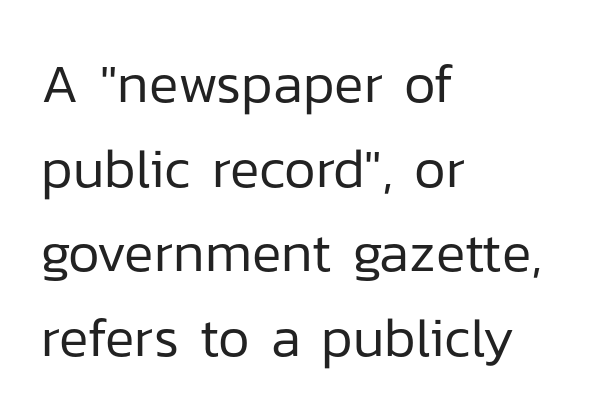
{"serif": "no", "italic": "no", "bold": "no", "weight": "regular", "width": "normal", "stroke_contrast": "low", "x_height": "medium", "monospaced": "no", "underline": "no", "align": "left", "line_spacing": "normal", "line_spacing_ratio": 1.54, "letter_spacing": "normal", "letter_spacing_em": 0.0, "glyph_px": 55}
